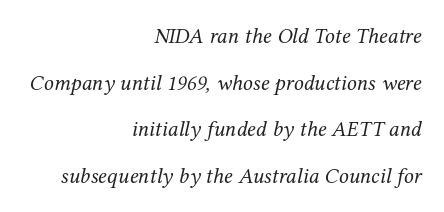
{"italic": "yes", "lean": "right", "slant_degrees": 12, "bold": "no", "underline": "no", "align": "right", "line_spacing": "loose", "line_spacing_ratio": 2.12, "letter_spacing": "normal", "letter_spacing_em": 0.0, "glyph_px": 22}
